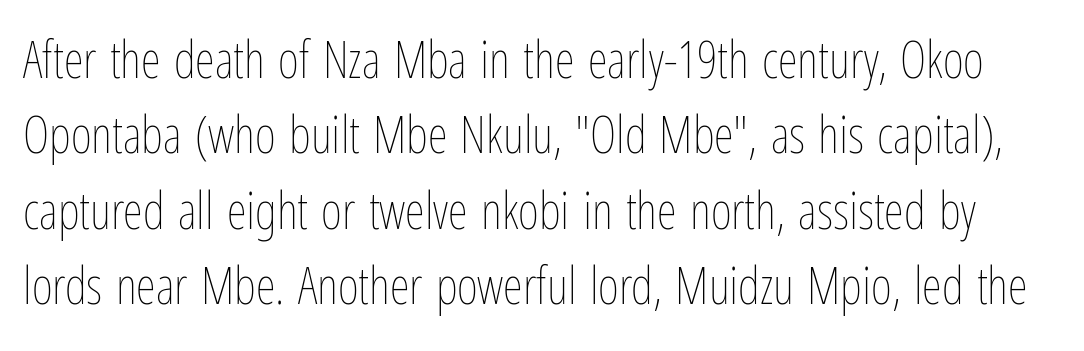
{"italic": "no", "bold": "no", "weight": "thin", "width": "condensed", "stroke_contrast": "low", "x_height": "medium", "monospaced": "no", "underline": "no", "line_spacing": "normal", "line_spacing_ratio": 1.48, "letter_spacing": "normal", "letter_spacing_em": 0.0, "glyph_px": 51}
